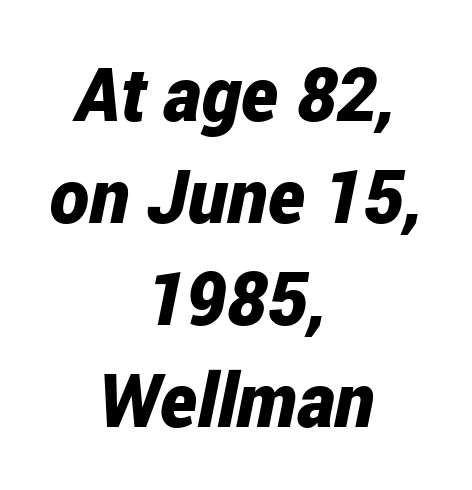
Q: Is the text bold? A: Yes.
Q: Is the text italic (slanted)? A: Yes, it leans right by about 12 degrees.
Q: Is the text underlined? A: No.
Q: How is the paragraph aligned? A: Centered.
Q: Is the spacing between letters normal or unusually wide? A: Normal.
Q: Is the spacing between lines tight, normal or loose? A: Normal.
Q: Width (condensed, normal, or wide)? A: Condensed.
Q: Stroke contrast? A: Low.
Q: x-height? A: Medium.
Q: Monospaced? A: No.
